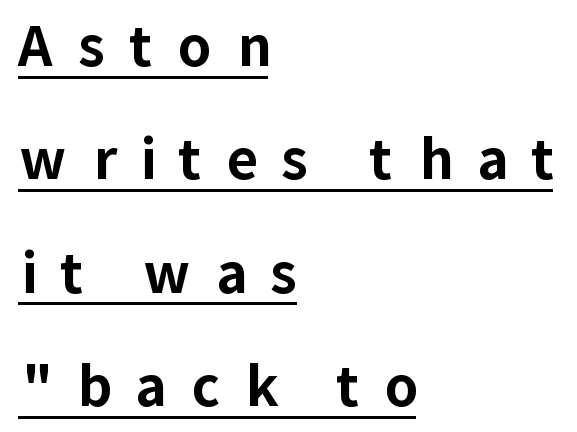
The image shows 54 px bold sans-serif type, upright; set left-aligned, loose line spacing (2.1x), unusually wide letter spacing (+0.45 em), underlined; low stroke contrast and a medium x-height.
